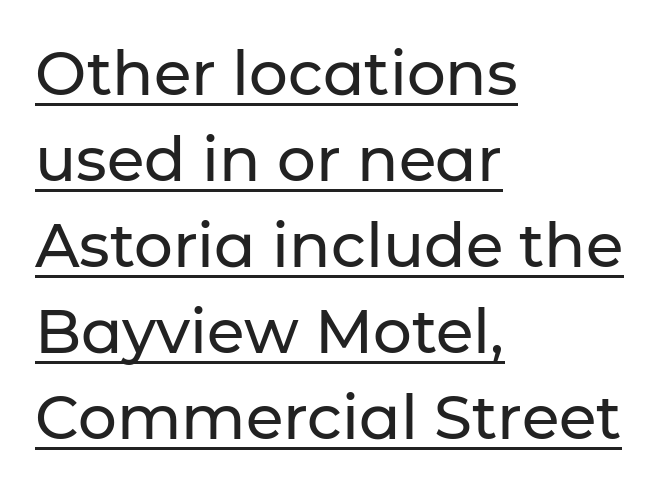
The image shows 61 px sans-serif type, upright; set left-aligned, normal line spacing (1.41x), normal letter spacing, underlined; low stroke contrast and a medium x-height.
